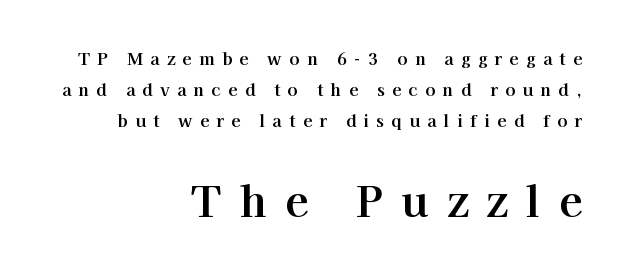
{"serif": "yes", "italic": "no", "width": "normal", "stroke_contrast": "high", "x_height": "medium", "monospaced": "no", "underline": "no", "align": "right", "line_spacing_ratio": 1.82, "letter_spacing": "wide", "letter_spacing_em": 0.43, "larger_block": "second", "size_ratio": 2.53, "glyph_px": 43}
